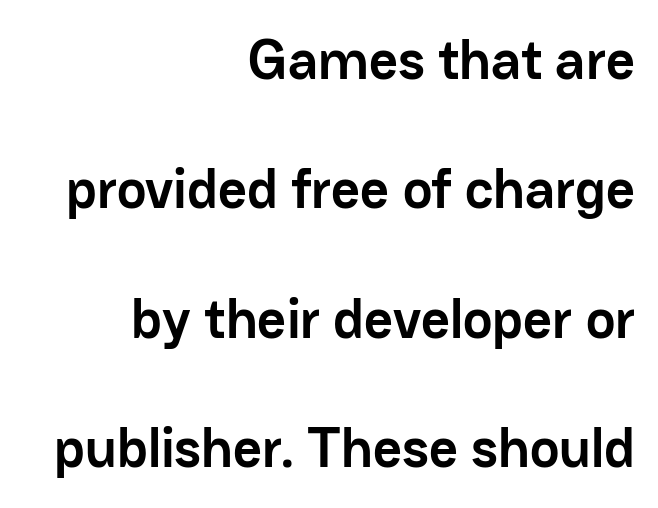
{"serif": "no", "italic": "no", "bold": "yes", "weight": "semibold", "width": "normal", "stroke_contrast": "low", "x_height": "medium", "monospaced": "no", "underline": "no", "align": "right", "line_spacing": "loose", "line_spacing_ratio": 2.31, "letter_spacing": "normal", "letter_spacing_em": 0.0, "glyph_px": 56}
